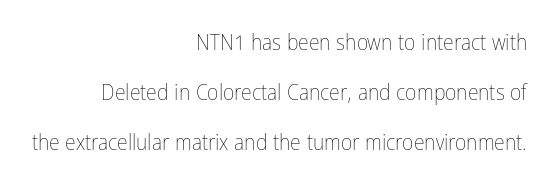
The image shows 22 px text type, upright; set right-aligned, loose line spacing (2.27x), normal letter spacing, not underlined.
